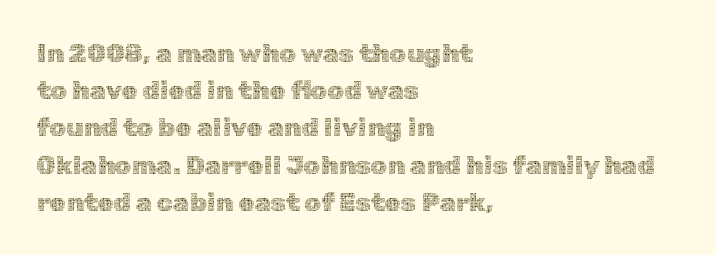
The rendering anchors every line to the left-hand side. A clean baseline with only descenders dipping below it. No chunkiness to these letters — they're not bold. Leading matches the norm, producing a regular column. Ascenders rise straight up at ninety degrees. Nobody touched the tracking dial on this one.
